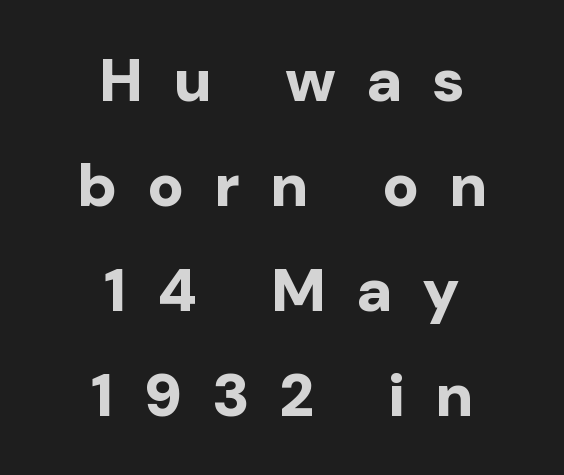
Q: Is the text bold? A: Yes.
Q: Is the text italic (slanted)? A: No, it is upright.
Q: Is the typeface a serif or a sans-serif typeface? A: Sans-serif.
Q: Is the text underlined? A: No.
Q: How is the paragraph aligned? A: Centered.
Q: Is the spacing between letters normal or unusually wide? A: Unusually wide.
Q: Width (condensed, normal, or wide)? A: Normal.
Q: Stroke contrast? A: Low.
Q: x-height? A: Medium.
Q: Monospaced? A: No.
